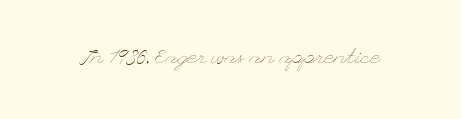
The image shows 21 px text type; set normal letter spacing, not underlined.
